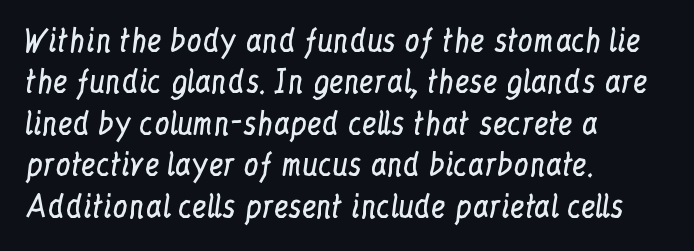
{"serif": "yes", "bold": "no", "weight": "regular", "width": "condensed", "stroke_contrast": "low", "x_height": "medium", "monospaced": "no", "underline": "no", "align": "left", "line_spacing": "normal", "line_spacing_ratio": 1.38, "letter_spacing": "normal", "letter_spacing_em": 0.0, "glyph_px": 30}
